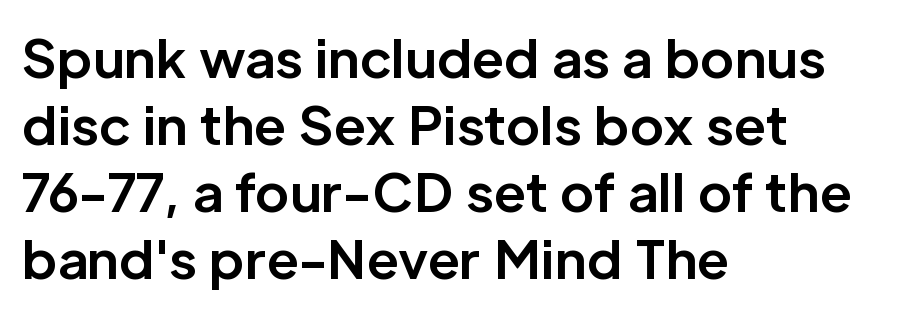
{"serif": "no", "italic": "no", "bold": "yes", "weight": "bold", "width": "normal", "stroke_contrast": "low", "x_height": "medium", "monospaced": "no", "underline": "no", "align": "left", "line_spacing": "normal", "line_spacing_ratio": 1.29, "letter_spacing": "normal", "letter_spacing_em": 0.0, "glyph_px": 52}
